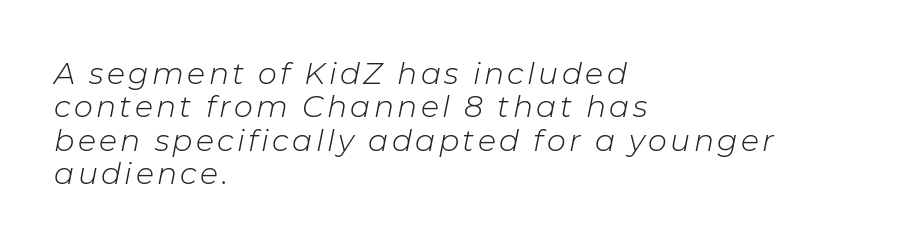
The image shows 30 px light type, italic (leaning right); set left-aligned, tight line spacing (1.11x), not underlined; low stroke contrast and a medium x-height.
